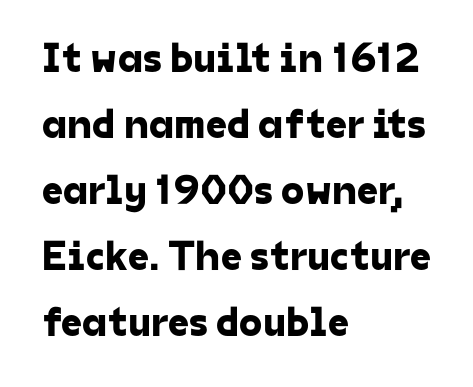
The image shows 42 px sans-serif type; set left-aligned, normal line spacing (1.57x), normal letter spacing, not underlined; low stroke contrast and a medium x-height.
